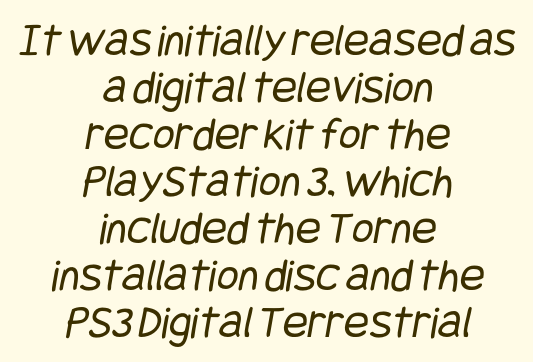
The typeface has the unassuming heft of standard copy or less. In terms of letterform style, serifs are entirely absent. Tightly led — the rows are bunched. The text block is weighted toward neither margin, spreading evenly from the middle.
